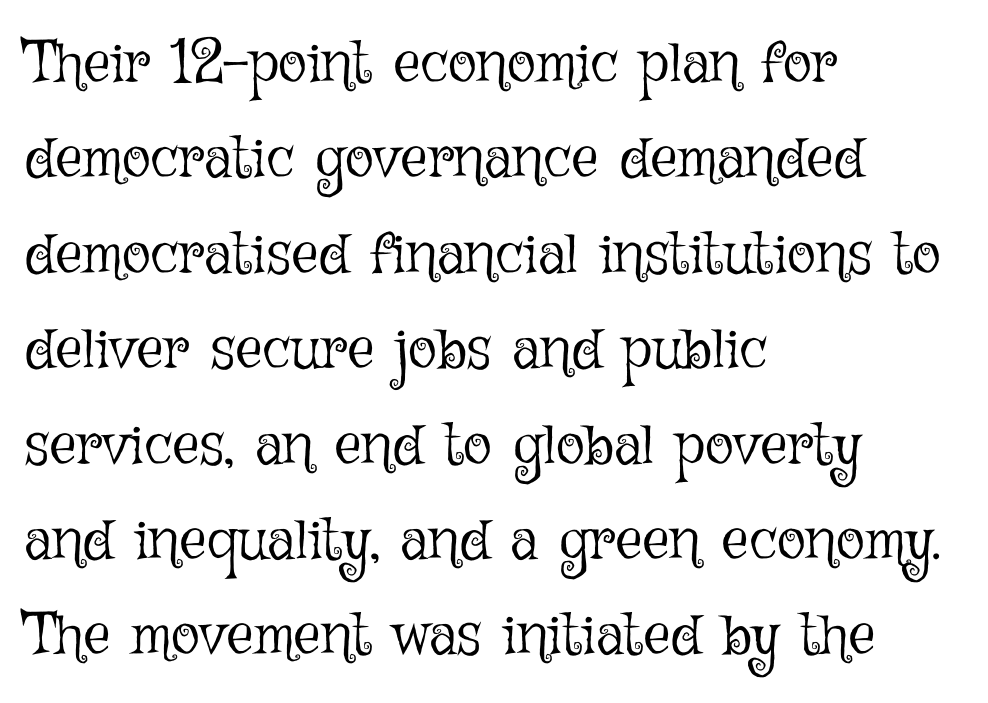
This rendering leaves character spacing at its baseline value. Normally led — the rows are evenly, conventionally spaced. This sample uses an upright cut, with every glyph sitting square on the baseline. You could not count columns in this text — the font is proportionally spaced. Unbolded letterforms with no extra heft. Type without underlining.
